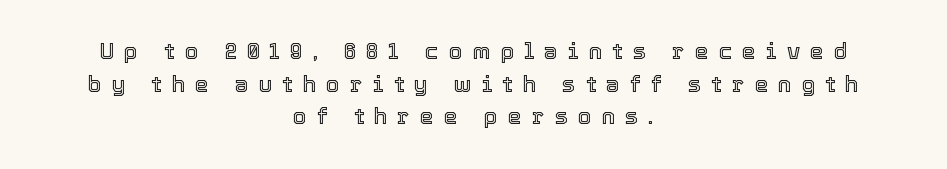
Q: Is the text italic (slanted)? A: No, it is upright.
Q: Is the text underlined? A: No.
Q: How is the paragraph aligned? A: Centered.
Q: Is the spacing between letters normal or unusually wide? A: Unusually wide.
Q: Is the spacing between lines tight, normal or loose? A: Normal.
